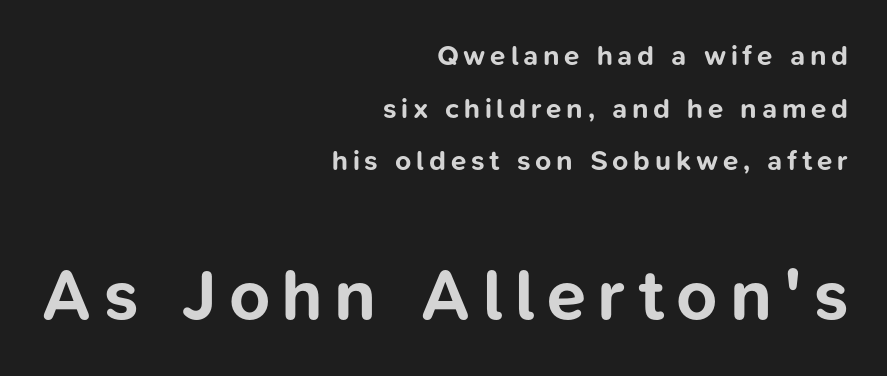
The image shows 71 px bold sans-serif type, upright; set right-aligned, line spacing 1.88x, not underlined; the second (bottom) block is 2.54x larger; low stroke contrast and a medium x-height.
